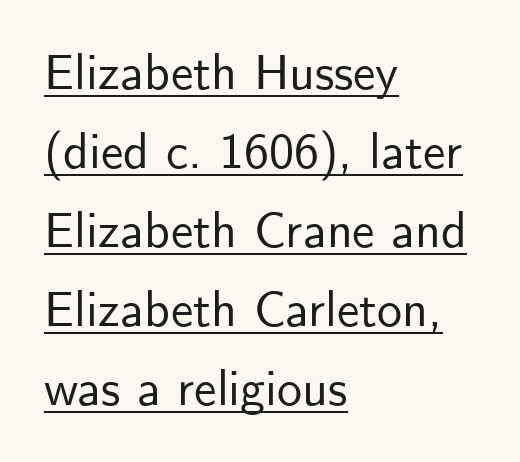
{"serif": "no", "italic": "no", "width": "normal", "stroke_contrast": "low", "x_height": "small", "monospaced": "no", "underline": "yes", "align": "left", "line_spacing": "normal", "line_spacing_ratio": 1.58, "letter_spacing": "normal", "letter_spacing_em": 0.0, "glyph_px": 50}
